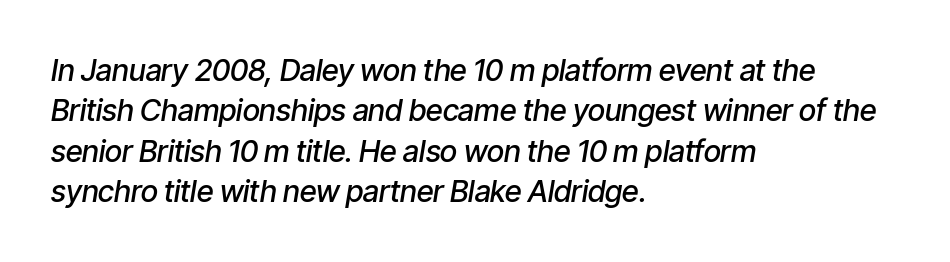
The image shows 30 px semibold, condensed type, italic (leaning right); set left-aligned, normal line spacing (1.35x), normal letter spacing, not underlined; low stroke contrast and a medium x-height.
